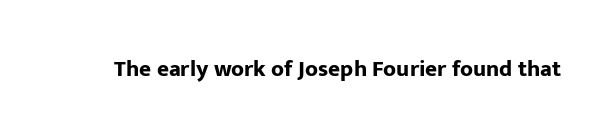
Notice how thick the strokes are: this is what a full bold looks like. In terms of letterspacing, this is plain default setting. The specimen omits any rule beneath the text block's lines. The lettering stays uniformly vertical, giving the passage a roman look.
